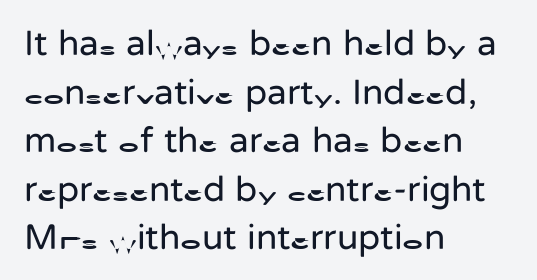
The image shows 36 px regular-weight sans-serif type, upright; set left-aligned, normal line spacing (1.35x), normal letter spacing, not underlined; low stroke contrast and a medium x-height.
